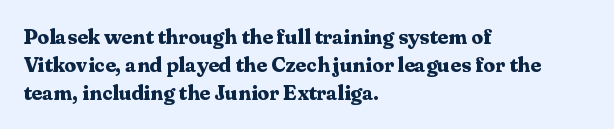
Style check: upright. Reading down the block, your eye returns to a fixed left position each line. This rendering leaves character spacing at its baseline value. Check under the words: just untouched page.
